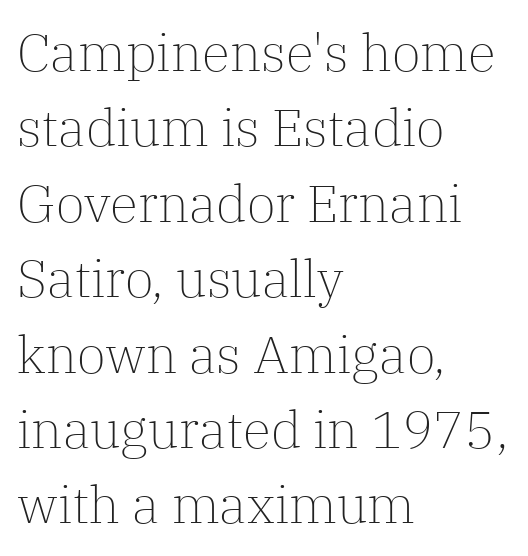
The image shows 52 px light serif type, upright; set left-aligned, normal line spacing (1.45x), normal letter spacing, not underlined; low stroke contrast and a medium x-height.
